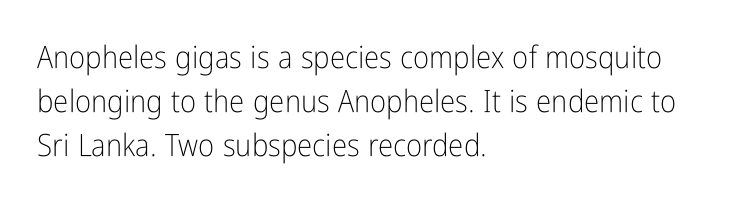
{"serif": "no", "italic": "no", "bold": "no", "weight": "light", "width": "condensed", "stroke_contrast": "low", "x_height": "medium", "monospaced": "no", "underline": "no", "align": "left", "line_spacing": "normal", "line_spacing_ratio": 1.42, "letter_spacing": "normal", "letter_spacing_em": 0.0, "glyph_px": 31}
